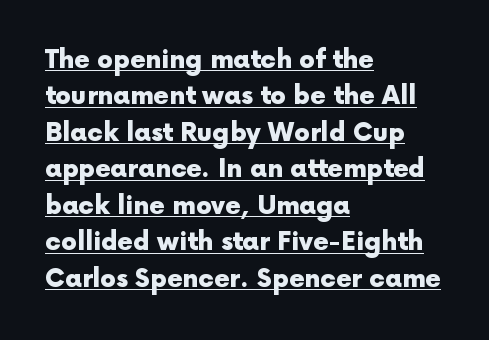
{"italic": "no", "bold": "yes", "underline": "yes", "align": "left", "line_spacing": "normal", "line_spacing_ratio": 1.46, "letter_spacing": "normal", "letter_spacing_em": 0.0, "glyph_px": 25}
